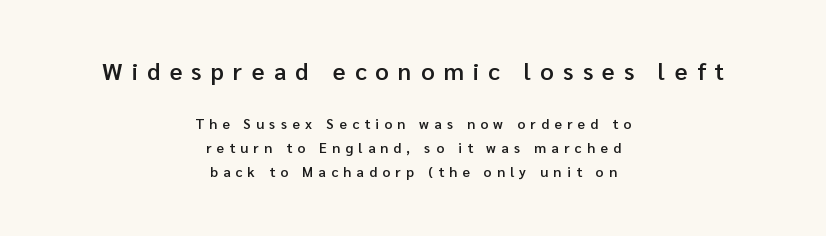
The image shows 24 px text type, upright; set centered, line spacing 1.71x, unusually wide letter spacing (+0.38 em), not underlined; the first (top) block is 1.71x larger.
